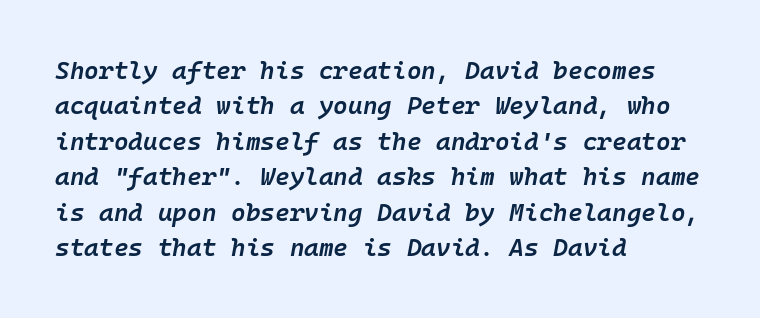
{"italic": "yes", "lean": "right", "slant_degrees": 10, "bold": "semi", "underline": "no", "align": "left", "line_spacing": "normal", "line_spacing_ratio": 1.42, "letter_spacing": "normal", "letter_spacing_em": 0.0, "glyph_px": 25}
